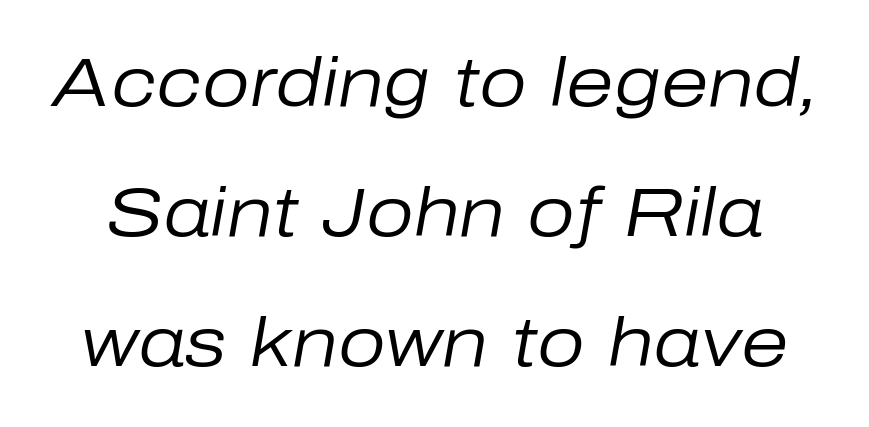
{"italic": "yes", "lean": "right", "slant_degrees": 10, "bold": "no", "weight": "regular", "width": "normal", "stroke_contrast": "low", "x_height": "medium", "monospaced": "no", "underline": "no", "line_spacing": "loose", "line_spacing_ratio": 1.91, "letter_spacing": "normal", "letter_spacing_em": 0.0, "glyph_px": 68}
